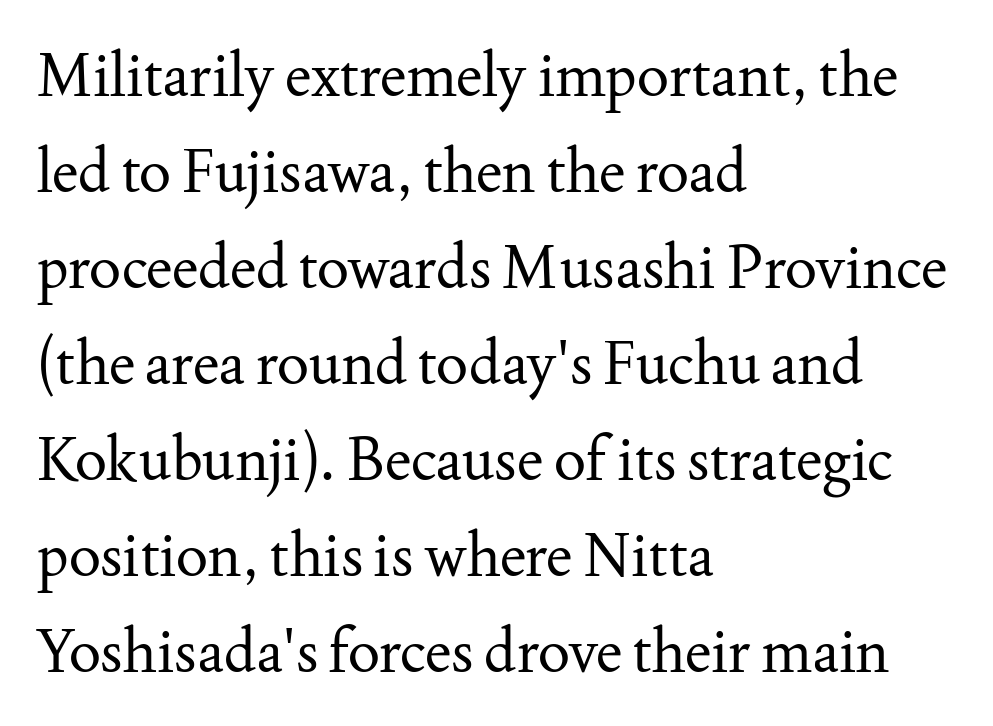
{"serif": "yes", "italic": "no", "bold": "no", "weight": "regular", "width": "normal", "stroke_contrast": "medium", "x_height": "small", "monospaced": "no", "underline": "no", "align": "left", "line_spacing": "normal", "line_spacing_ratio": 1.6, "letter_spacing": "normal", "letter_spacing_em": 0.0, "glyph_px": 60}
